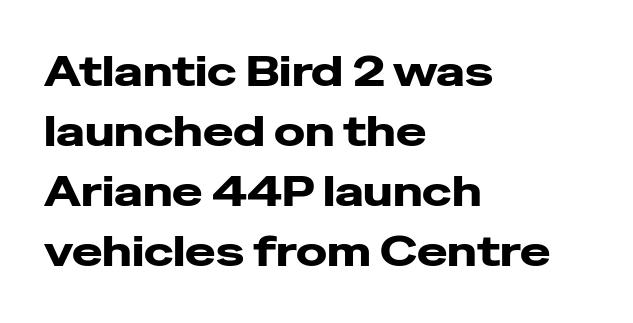
The image shows 41 px wide sans-serif type, upright; set left-aligned, normal line spacing (1.46x), normal letter spacing, not underlined; low stroke contrast and a medium x-height.
